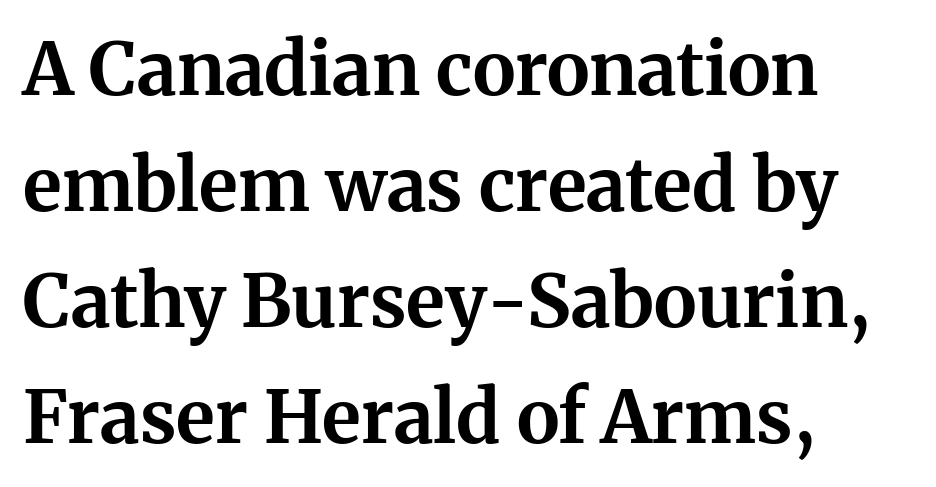
Q: Is the text bold? A: Yes.
Q: Is the text italic (slanted)? A: No, it is upright.
Q: Is the typeface a serif or a sans-serif typeface? A: Serif.
Q: Is the text underlined? A: No.
Q: How is the paragraph aligned? A: Left-aligned.
Q: Is the spacing between letters normal or unusually wide? A: Normal.
Q: Is the spacing between lines tight, normal or loose? A: Normal.
Q: Width (condensed, normal, or wide)? A: Normal.
Q: Stroke contrast? A: Medium.
Q: x-height? A: Medium.
Q: Monospaced? A: No.
